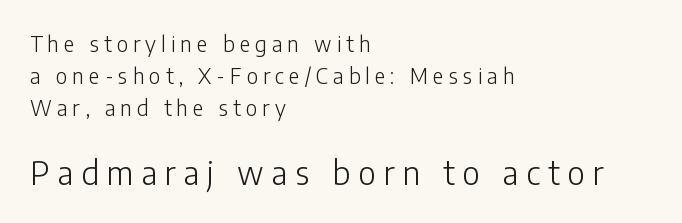
Display-style spreading of the glyphs; the letterfit is very open. Is this a sans? Yes — the strokes have no serifs. The axis of the letterforms is exactly vertical. In this sample the second text group is rendered at the bigger scale.
